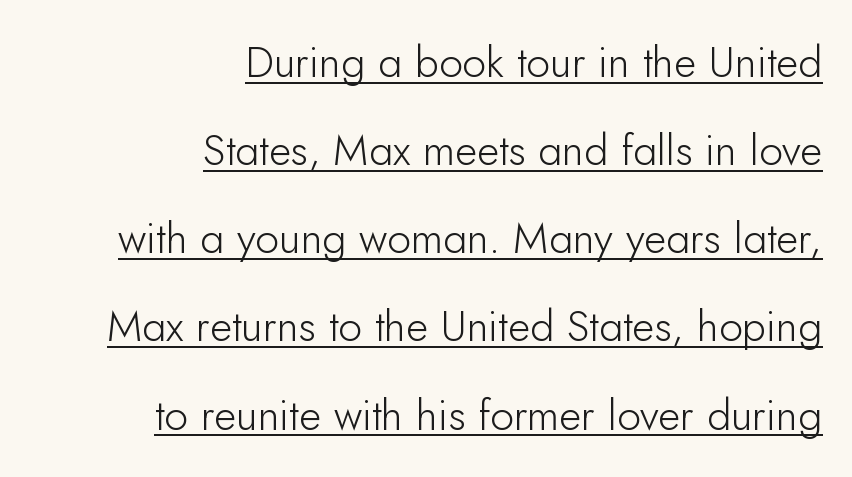
{"serif": "no", "italic": "no", "bold": "no", "weight": "light", "width": "normal", "stroke_contrast": "low", "x_height": "small", "monospaced": "no", "underline": "yes", "align": "right", "line_spacing": "loose", "line_spacing_ratio": 2.05, "letter_spacing": "normal", "letter_spacing_em": 0.0, "glyph_px": 43}
